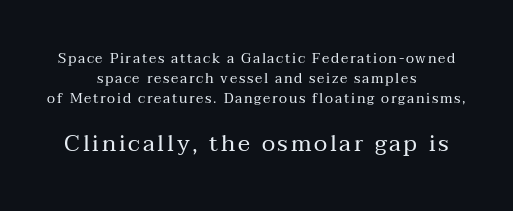
{"italic": "no", "bold": "no", "underline": "no", "align": "center", "line_spacing": "normal", "line_spacing_ratio": 1.42, "larger_block": "second", "size_ratio": 1.64, "glyph_px": 23}
